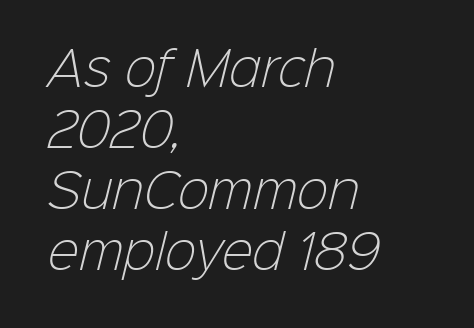
The image shows 47 px light sans-serif type; set left-aligned, normal line spacing (1.3x), normal letter spacing, not underlined; low stroke contrast and a medium x-height.
